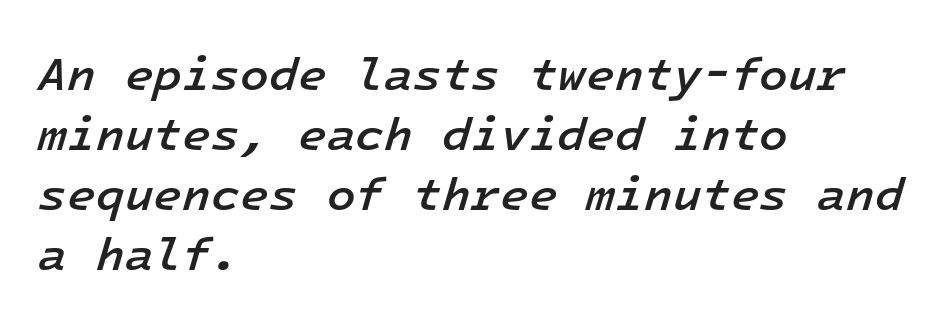
The image shows 47 px semibold type, italic (leaning right), monospaced; set left-aligned, normal line spacing (1.28x), normal letter spacing, not underlined; low stroke contrast and a medium x-height.
